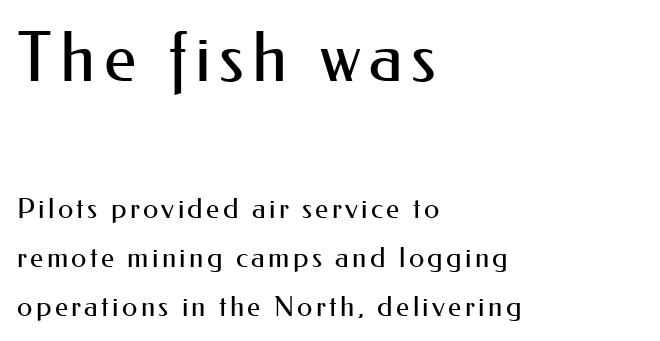
Stroke mass is kept to a normal reading level or below. Larger block? The one above; the one below is distinctly smaller. Notice how the stems are strictly vertical — no italics here. Type style note: lacks serifs. The letters advance in unequal steps, a hallmark of proportional type. Type without underlining.
